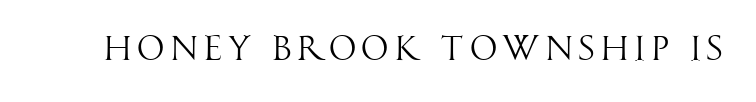
Q: Is the text bold? A: No.
Q: Is the text italic (slanted)? A: No, it is upright.
Q: Is the typeface a serif or a sans-serif typeface? A: Sans-serif.
Q: Is the text underlined? A: No.
Q: Width (condensed, normal, or wide)? A: Condensed.
Q: Stroke contrast? A: High.
Q: x-height? A: Large.
Q: Monospaced? A: No.
